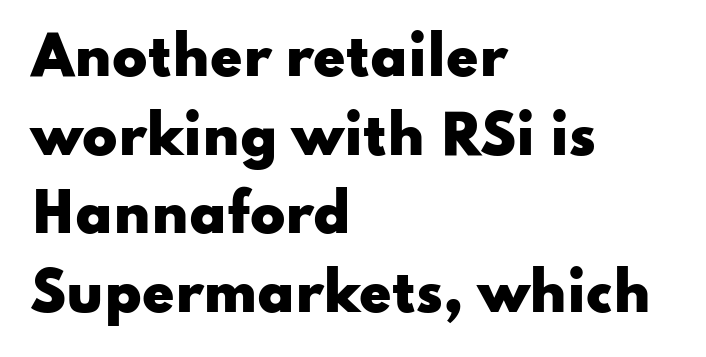
The image shows 52 px heavy, wide sans-serif type, upright; set left-aligned, normal line spacing (1.51x), normal letter spacing, not underlined; low stroke contrast and a small x-height.
